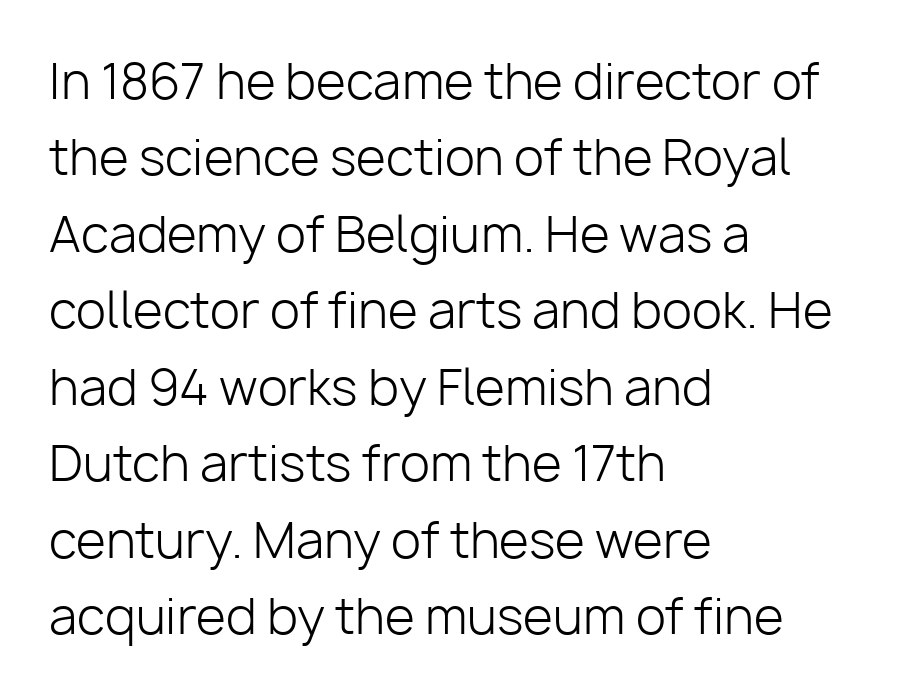
The image shows 49 px light sans-serif type, upright; set left-aligned, normal line spacing (1.56x), normal letter spacing, not underlined; low stroke contrast and a medium x-height.
